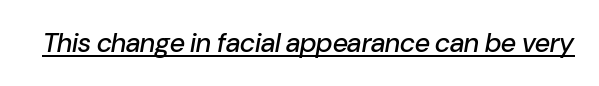
{"italic": "yes", "lean": "right", "slant_degrees": 10, "underline": "yes", "letter_spacing": "normal", "letter_spacing_em": 0.0, "glyph_px": 27}
